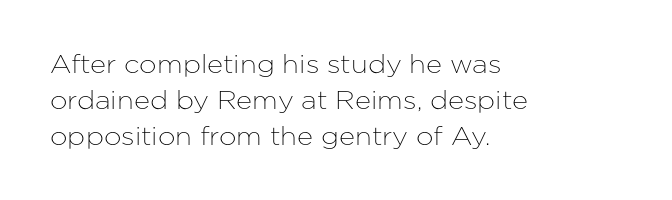
The image shows 25 px text type, upright; set left-aligned, normal line spacing (1.44x), normal letter spacing, not underlined.
